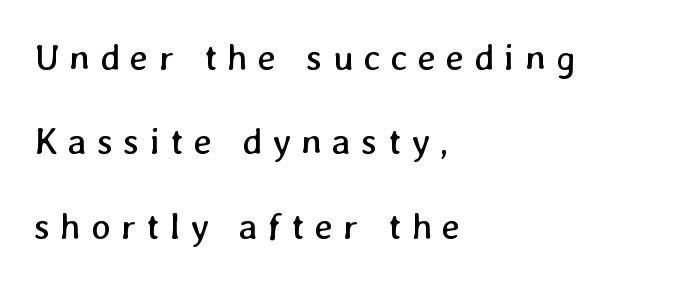
{"bold": "no", "weight": "regular", "width": "normal", "stroke_contrast": "low", "x_height": "medium", "monospaced": "no", "underline": "no", "align": "left", "line_spacing": "loose", "line_spacing_ratio": 2.28, "letter_spacing": "wide", "letter_spacing_em": 0.27, "glyph_px": 37}
